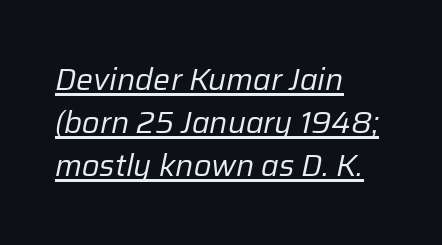
{"italic": "yes", "lean": "right", "slant_degrees": 12, "bold": "no", "weight": "regular", "width": "normal", "stroke_contrast": "low", "x_height": "medium", "monospaced": "no", "underline": "yes", "align": "left", "line_spacing": "normal", "line_spacing_ratio": 1.43, "letter_spacing": "normal", "letter_spacing_em": 0.0, "glyph_px": 30}
